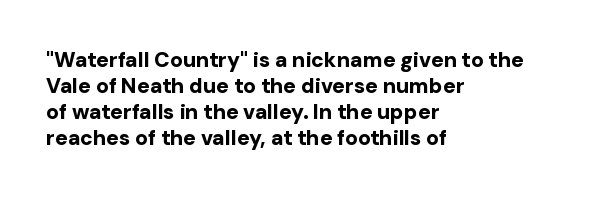
Q: Is the text bold? A: Yes.
Q: Is the text italic (slanted)? A: No, it is upright.
Q: Is the text underlined? A: No.
Q: How is the paragraph aligned? A: Left-aligned.
Q: Is the spacing between letters normal or unusually wide? A: Normal.
